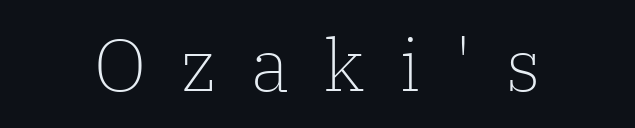
{"serif": "yes", "italic": "no", "bold": "no", "weight": "light", "width": "normal", "stroke_contrast": "low", "x_height": "medium", "monospaced": "no", "underline": "no", "align": "center", "letter_spacing": "wide", "letter_spacing_em": 0.48, "glyph_px": 73}
